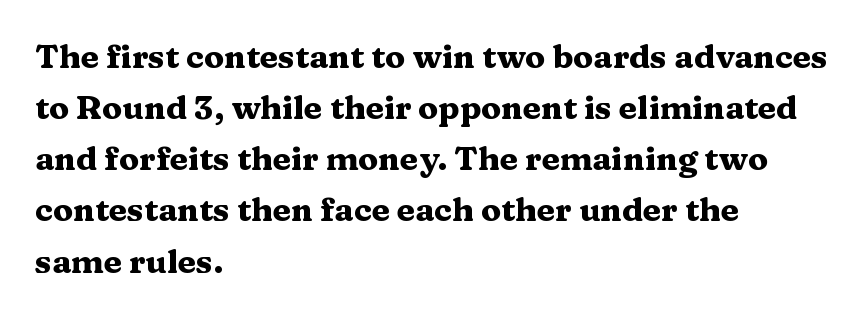
{"serif": "yes", "italic": "no", "bold": "yes", "weight": "heavy", "width": "wide", "stroke_contrast": "medium", "x_height": "medium", "monospaced": "no", "underline": "no", "align": "left", "line_spacing": "normal", "line_spacing_ratio": 1.55, "letter_spacing": "normal", "letter_spacing_em": 0.0, "glyph_px": 33}
